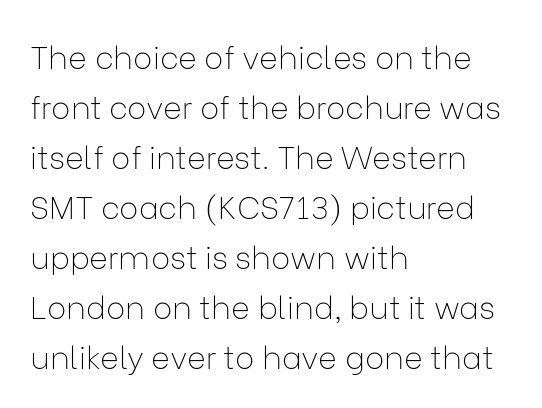
This sample has the flowing, uneven cadence of proportional lettering. The designer went with a sans here, leaving each stem footless. Typeset ragged right — the left edge is the straight one. Regarding leading, the lines here are spaced in the standard way. The string is rendered with underlining switched off.
